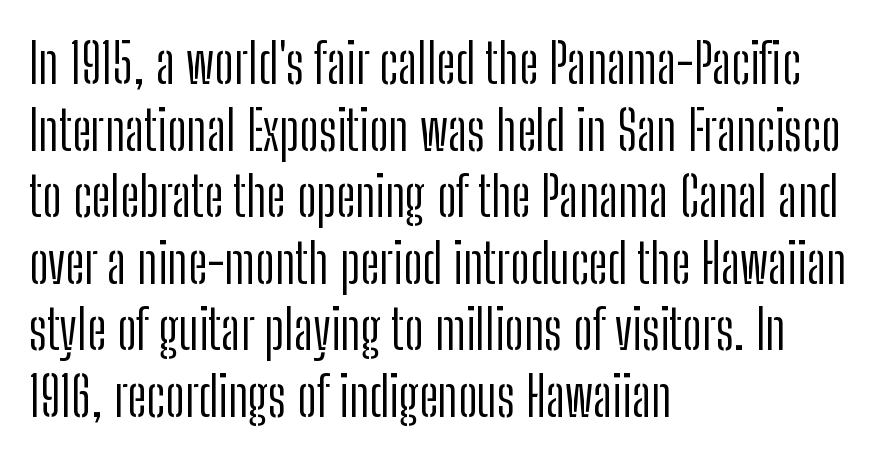
Q: Is the text bold? A: No.
Q: Is the text italic (slanted)? A: No, it is upright.
Q: Is the typeface a serif or a sans-serif typeface? A: Sans-serif.
Q: Is the text underlined? A: No.
Q: How is the paragraph aligned? A: Left-aligned.
Q: Is the spacing between letters normal or unusually wide? A: Normal.
Q: Width (condensed, normal, or wide)? A: Condensed.
Q: Stroke contrast? A: Low.
Q: x-height? A: Medium.
Q: Monospaced? A: No.
